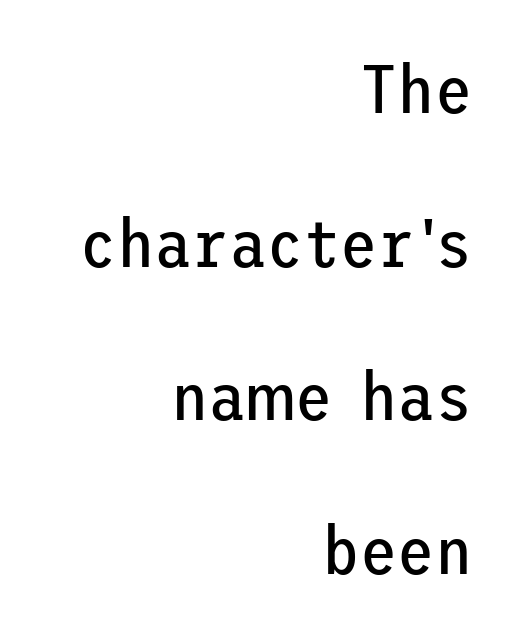
No letter is thick-stroked: the sample isn't bold. The paragraph shown leans on its right margin. The font family rendered here belongs to the sans-serif group. Students, note that the glyphs here touch the page at normal intervals. The specimen omits any rule beneath the text block's lines. Notice how the stems are strictly vertical — no italics here.
